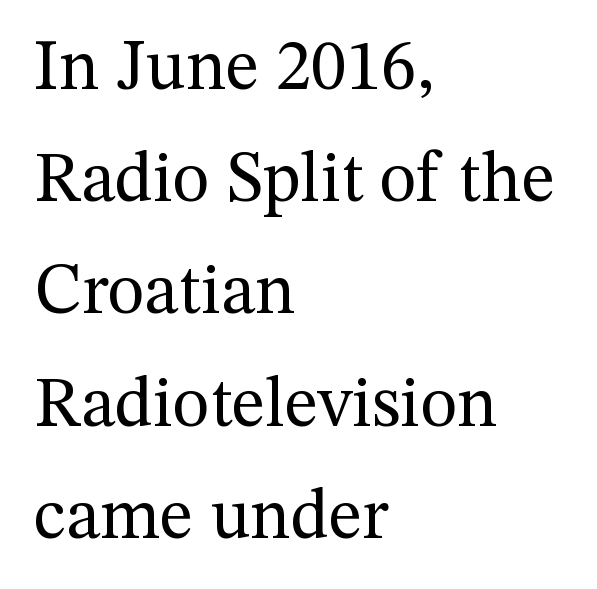
{"serif": "yes", "italic": "no", "bold": "no", "weight": "regular", "width": "normal", "stroke_contrast": "medium", "x_height": "medium", "monospaced": "no", "underline": "no", "align": "left", "line_spacing": "normal", "line_spacing_ratio": 1.58, "letter_spacing": "normal", "letter_spacing_em": 0.0, "glyph_px": 71}
